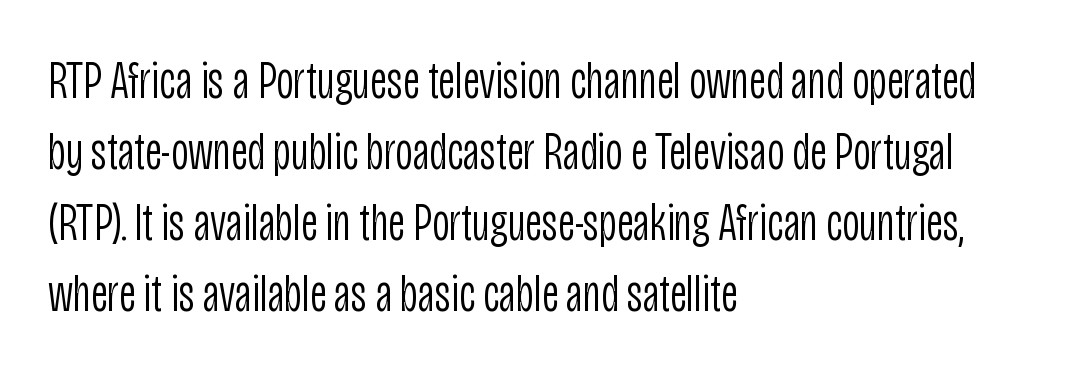
Q: Is the text bold? A: No.
Q: Is the text italic (slanted)? A: No, it is upright.
Q: Is the typeface a serif or a sans-serif typeface? A: Sans-serif.
Q: Is the text underlined? A: No.
Q: How is the paragraph aligned? A: Left-aligned.
Q: Is the spacing between letters normal or unusually wide? A: Normal.
Q: Is the spacing between lines tight, normal or loose? A: Normal.
Q: Width (condensed, normal, or wide)? A: Condensed.
Q: Stroke contrast? A: Low.
Q: x-height? A: Large.
Q: Monospaced? A: No.
